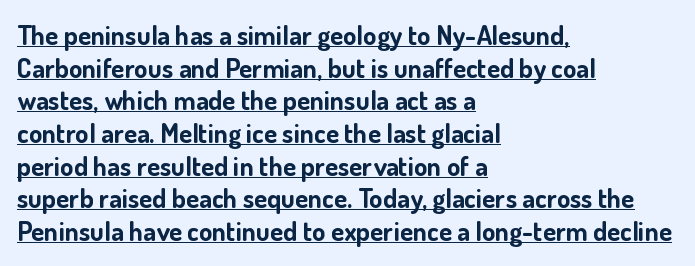
The image shows 27 px bold type, upright; set left-aligned, line spacing 1.21x, normal letter spacing, underlined.
